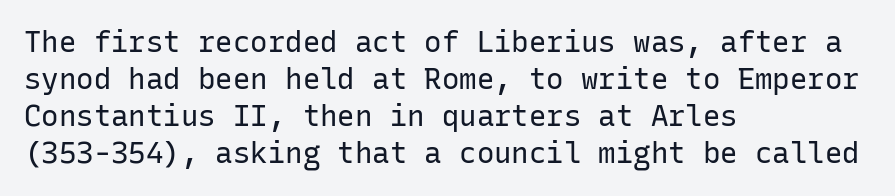
{"serif": "no", "italic": "no", "bold": "no", "weight": "regular", "width": "normal", "stroke_contrast": "low", "x_height": "medium", "monospaced": "yes", "underline": "no", "align": "left", "line_spacing": "normal", "line_spacing_ratio": 1.28, "letter_spacing": "normal", "letter_spacing_em": 0.0, "glyph_px": 29}
